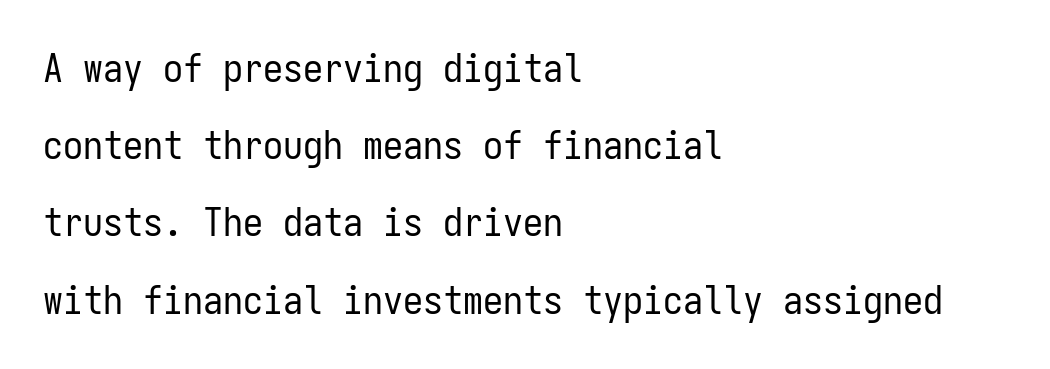
The passage shown is typed in a monospace face where columns stay perfectly aligned. This sample uses a sans-serif face. No italicization has been applied; the sample stays upright. Between one letter and the next there's only the usual sliver of space. Bold? No — there's no thickening of the strokes.
